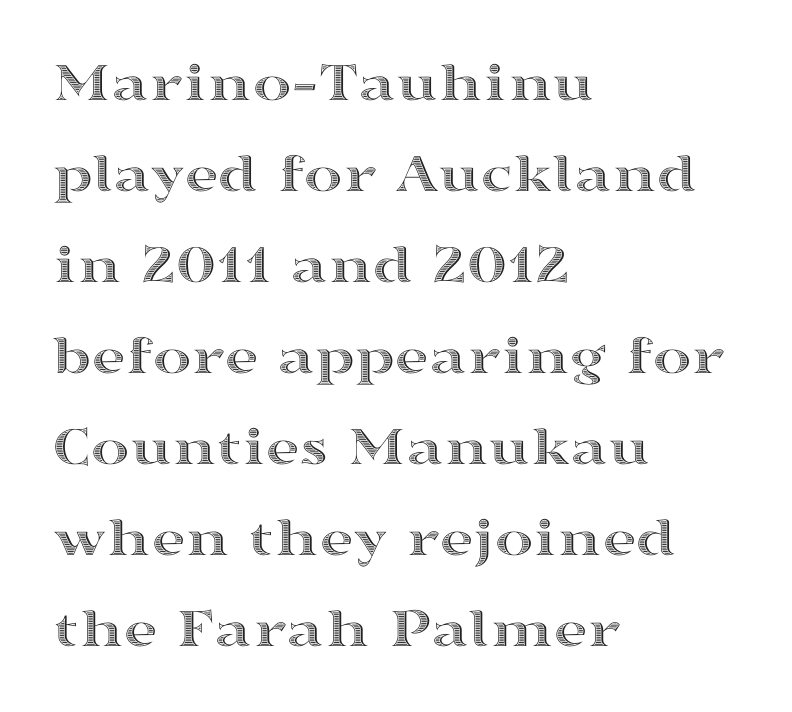
Q: Is the text italic (slanted)? A: No, it is upright.
Q: Is the text underlined? A: No.
Q: How is the paragraph aligned? A: Left-aligned.
Q: Is the spacing between letters normal or unusually wide? A: Normal.
Q: Is the spacing between lines tight, normal or loose? A: Normal.
Q: Width (condensed, normal, or wide)? A: Wide.
Q: x-height? A: Medium.
Q: Monospaced? A: No.
